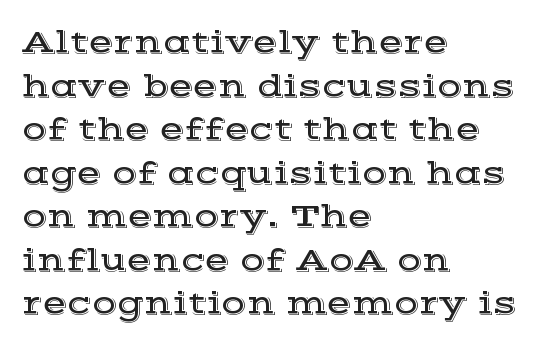
Q: Is the text italic (slanted)? A: No, it is upright.
Q: Is the typeface a serif or a sans-serif typeface? A: Serif.
Q: Is the text underlined? A: No.
Q: How is the paragraph aligned? A: Left-aligned.
Q: Is the spacing between letters normal or unusually wide? A: Normal.
Q: Is the spacing between lines tight, normal or loose? A: Normal.
Q: Width (condensed, normal, or wide)? A: Wide.
Q: x-height? A: Medium.
Q: Monospaced? A: No.
